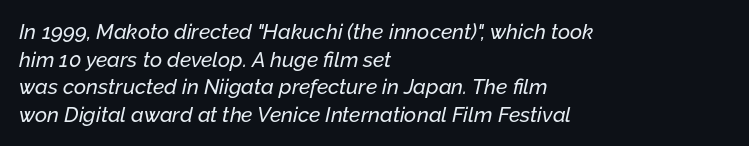
{"italic": "yes", "lean": "right", "slant_degrees": 12, "underline": "no", "align": "left", "line_spacing": "normal", "line_spacing_ratio": 1.31, "letter_spacing": "normal", "letter_spacing_em": 0.0, "glyph_px": 21}
